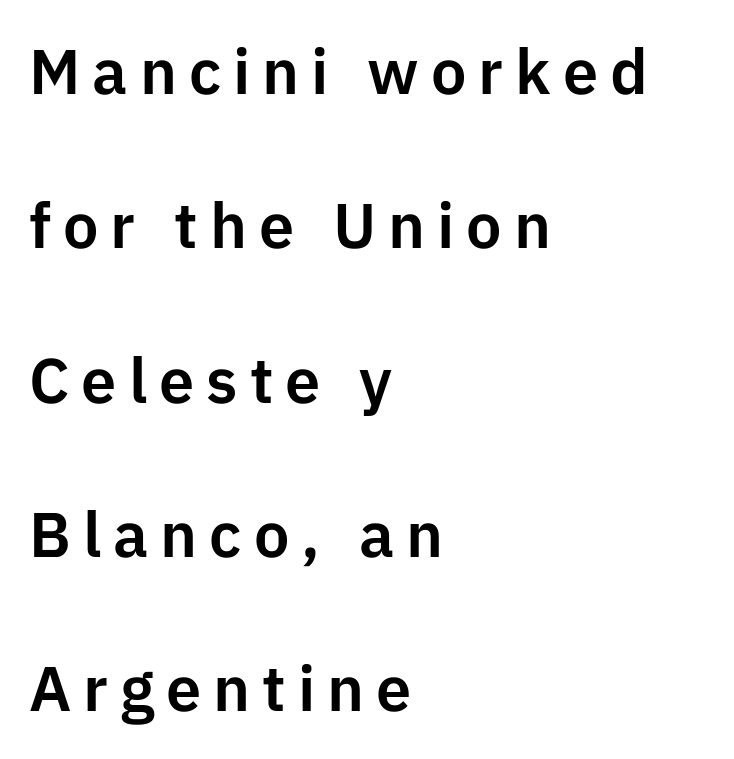
Q: Is the text italic (slanted)? A: No, it is upright.
Q: Is the typeface a serif or a sans-serif typeface? A: Sans-serif.
Q: Is the text underlined? A: No.
Q: How is the paragraph aligned? A: Left-aligned.
Q: Is the spacing between lines tight, normal or loose? A: Loose.
Q: Width (condensed, normal, or wide)? A: Normal.
Q: Stroke contrast? A: Low.
Q: x-height? A: Medium.
Q: Monospaced? A: No.
